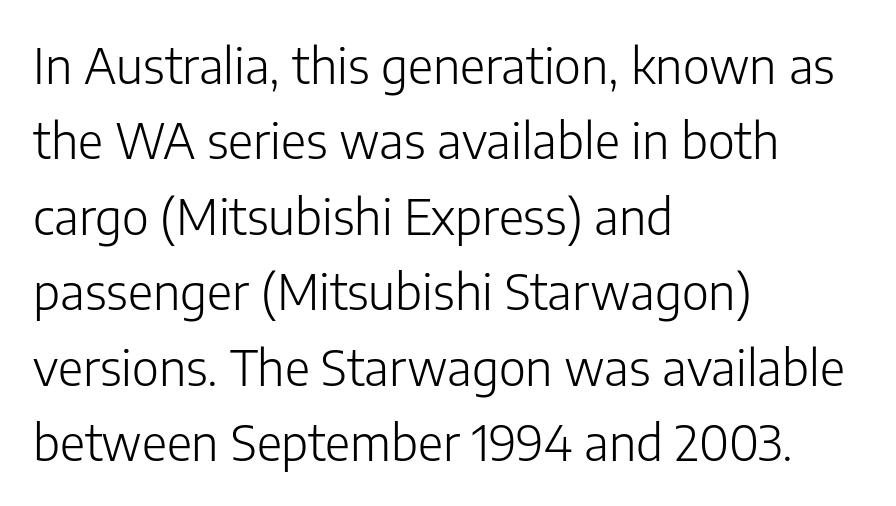
The axis of the letterforms is exactly vertical. Stem width sits at or under what a default text font uses. Normally led — the rows are evenly, conventionally spaced. These lines are composed in type without serifs. Nobody touched the tracking dial on this one.
